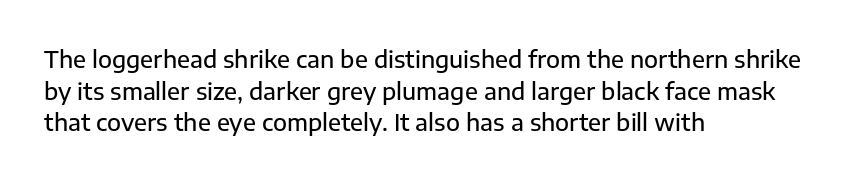
The image shows 23 px text type, upright; set left-aligned, normal line spacing (1.38x), normal letter spacing, not underlined.
